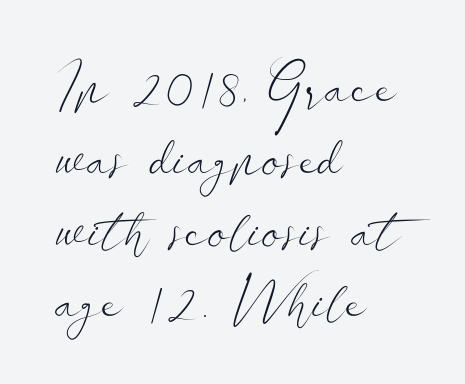
These lines keep a tight, regular rhythm from letter to letter. Reading down the column, the eye jumps a familiar distance to each next line. No letter is thick-stroked: the sample isn't bold. Check under the words: just untouched page. Varying glyph widths throughout — classic text-font behaviour.
